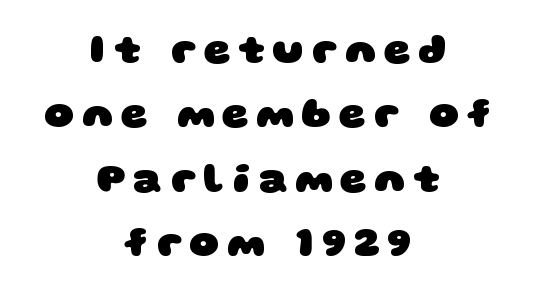
Q: Is the text bold? A: Yes.
Q: Is the typeface a serif or a sans-serif typeface? A: Sans-serif.
Q: Is the text underlined? A: No.
Q: How is the paragraph aligned? A: Centered.
Q: Is the spacing between lines tight, normal or loose? A: Normal.
Q: Width (condensed, normal, or wide)? A: Wide.
Q: Stroke contrast? A: Low.
Q: x-height? A: Large.
Q: Monospaced? A: No.
